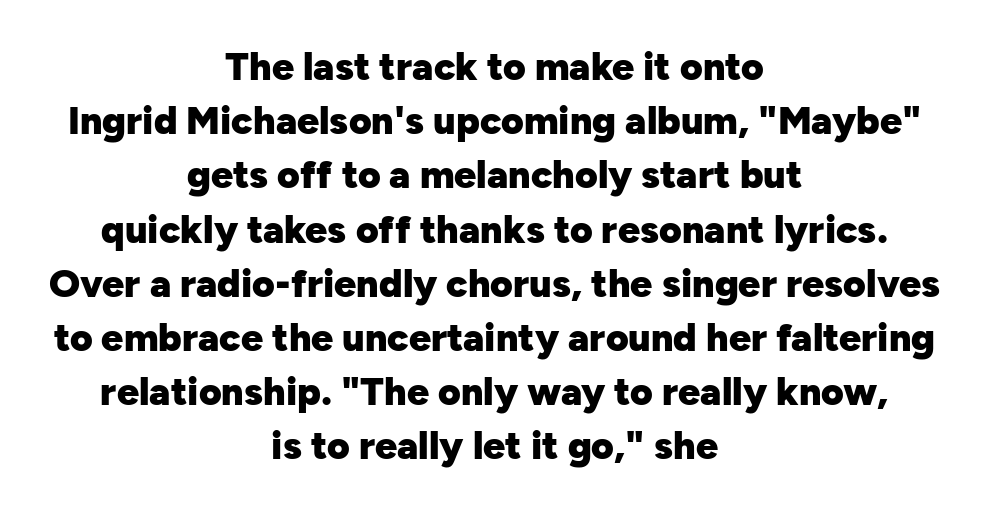
The image shows 39 px heavy sans-serif type, upright; set centered, normal line spacing (1.39x), normal letter spacing, not underlined; low stroke contrast and a medium x-height.
